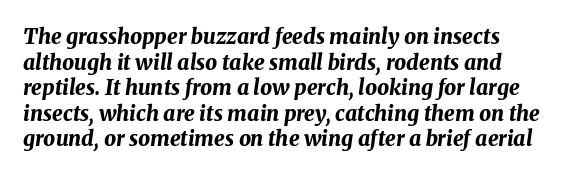
The font is running at its bold setting. There's an unmistakable incline to the writing here. Descenders are the only things crossing below the line. Short note: letters normally spaced.
